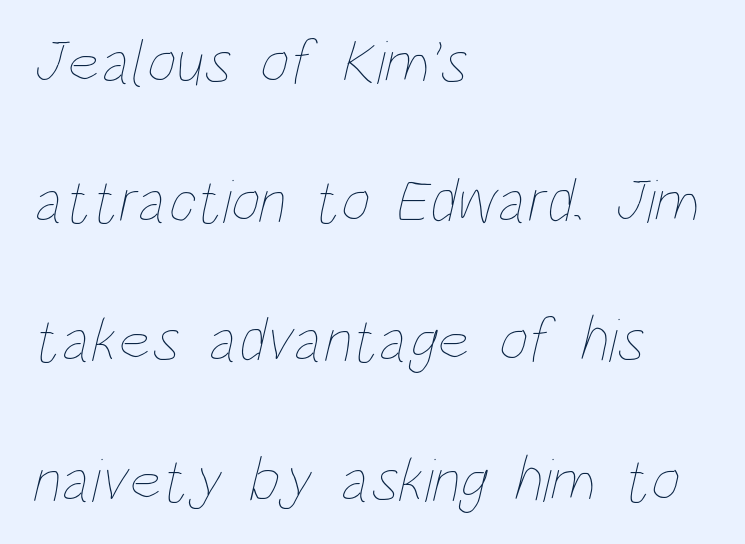
The image shows 63 px thin, condensed type; set left-aligned, loose line spacing (2.21x), normal letter spacing, not underlined; low stroke contrast and a large x-height.
